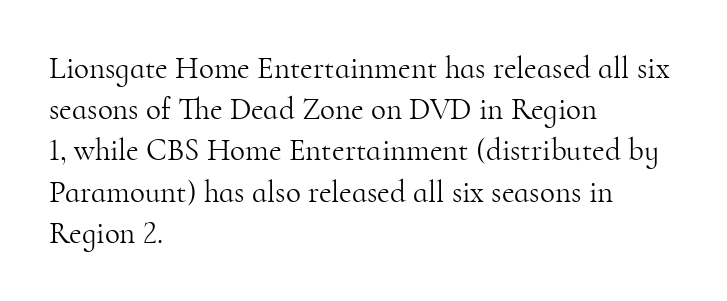
{"serif": "yes", "italic": "no", "bold": "no", "weight": "light", "width": "normal", "stroke_contrast": "high", "x_height": "small", "monospaced": "no", "underline": "no", "align": "left", "line_spacing": "normal", "line_spacing_ratio": 1.33, "letter_spacing": "normal", "letter_spacing_em": 0.0, "glyph_px": 31}
